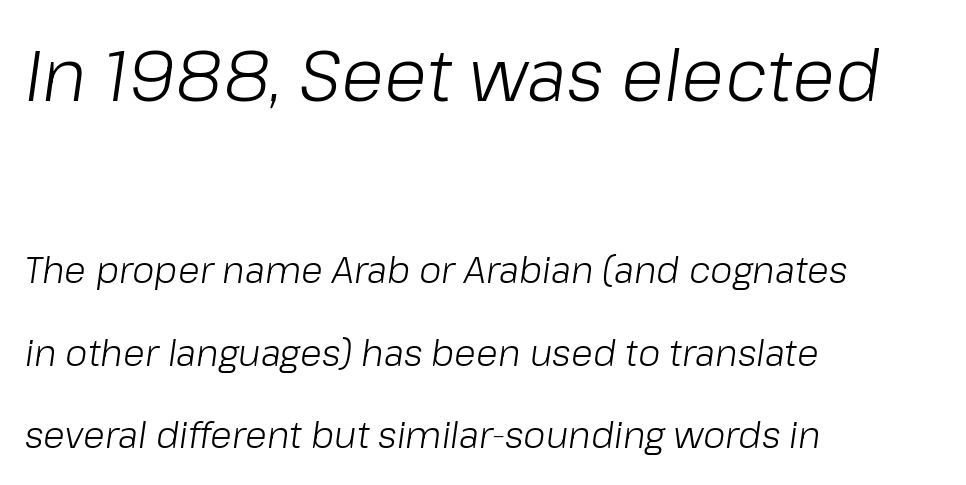
{"italic": "yes", "lean": "right", "slant_degrees": 8, "bold": "no", "weight": "light", "width": "normal", "stroke_contrast": "low", "x_height": "medium", "monospaced": "no", "underline": "no", "align": "left", "line_spacing": "loose", "line_spacing_ratio": 2.29, "letter_spacing": "normal", "letter_spacing_em": 0.0, "larger_block": "first", "size_ratio": 1.97, "glyph_px": 71}
